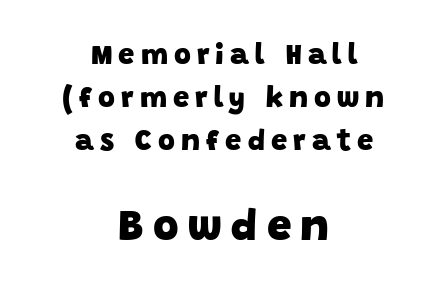
The image shows 44 px heavy sans-serif type; set centered, normal line spacing (1.49x), unusually wide letter spacing (+0.21 em), not underlined; the second (bottom) block is 1.52x larger; low stroke contrast and a large x-height.
